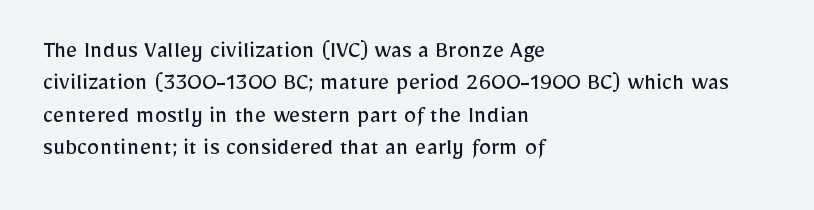
Q: Is the text bold? A: No.
Q: Is the text italic (slanted)? A: No, it is upright.
Q: Is the text underlined? A: No.
Q: How is the paragraph aligned? A: Left-aligned.
Q: Is the spacing between letters normal or unusually wide? A: Normal.
Q: Is the spacing between lines tight, normal or loose? A: Normal.
